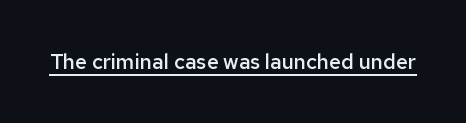
Q: Is the text bold? A: Semi-bold.
Q: Is the text italic (slanted)? A: No, it is upright.
Q: Is the text underlined? A: Yes.
Q: Is the spacing between letters normal or unusually wide? A: Normal.
